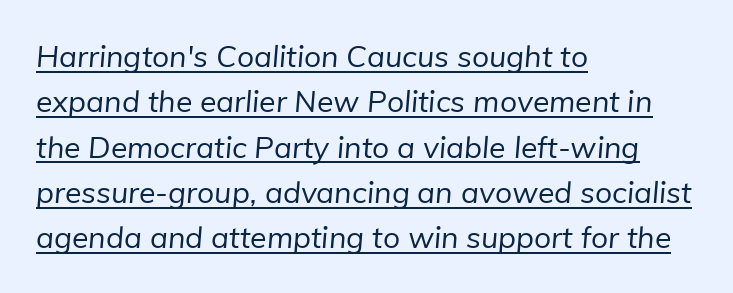
Default kerning and tracking; the words read as compact shapes. Every row of glyphs begins at an identical x-position on the left. Rows of type keep a routine distance in the vertical direction. Weight: regular or lighter.
